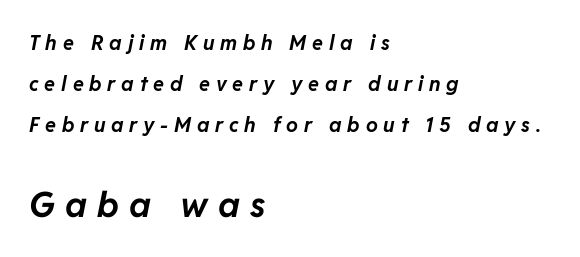
The image shows 35 px bold type, italic (leaning right); set left-aligned, loose line spacing (2.06x), unusually wide letter spacing (+0.29 em), not underlined; the second (bottom) block is 1.75x larger; low stroke contrast and a medium x-height.
